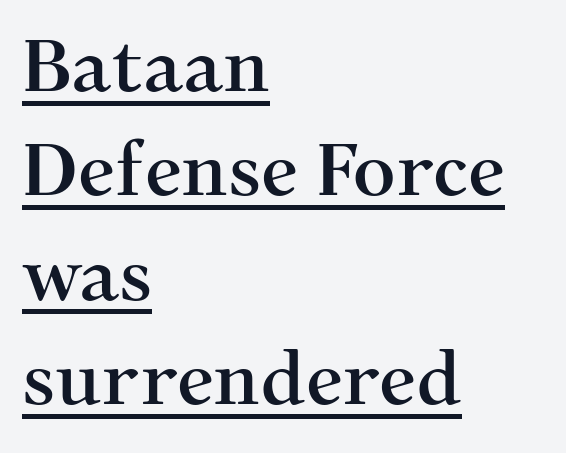
The image shows 74 px serif type, upright; set left-aligned, normal line spacing (1.41x), normal letter spacing, underlined; medium stroke contrast and a medium x-height.
